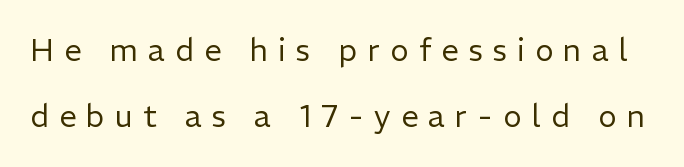
{"serif": "no", "italic": "no", "bold": "no", "weight": "regular", "width": "normal", "stroke_contrast": "low", "x_height": "medium", "monospaced": "no", "underline": "no", "line_spacing": "loose", "line_spacing_ratio": 2.13, "letter_spacing": "wide", "letter_spacing_em": 0.33, "glyph_px": 31}
